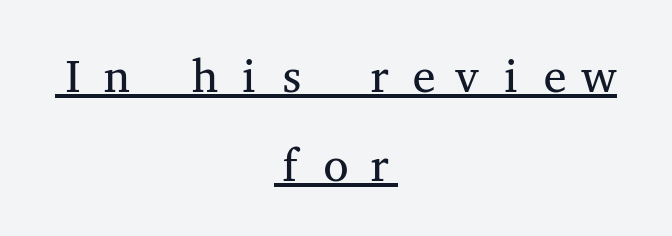
The image shows 46 px regular-weight, wide serif type, upright, monospaced; set centered, loose line spacing (1.93x), underlined; medium stroke contrast and a medium x-height.
